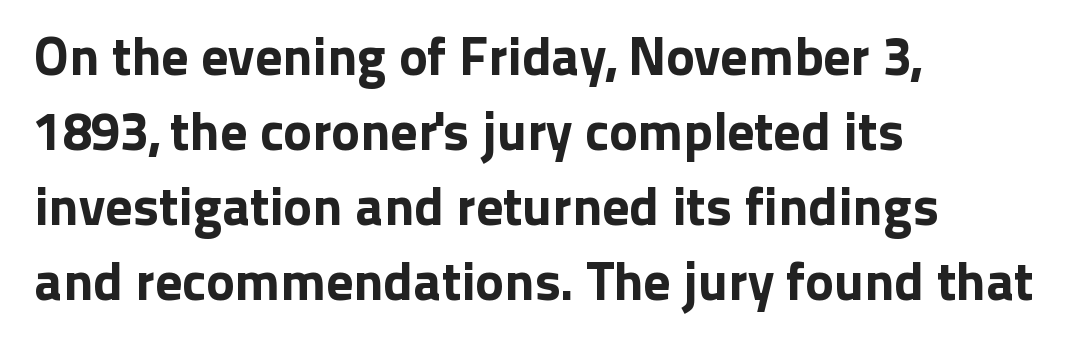
The face used here is rendered with its standard letterfit. The vertical gap from one line to the next is medium. Clear beneath every line of the passage. What kind of face is this? One without serifs — a sans. You can tell it's not italic because the verticals are truly vertical. In CSS terms this would be text-align: left.
